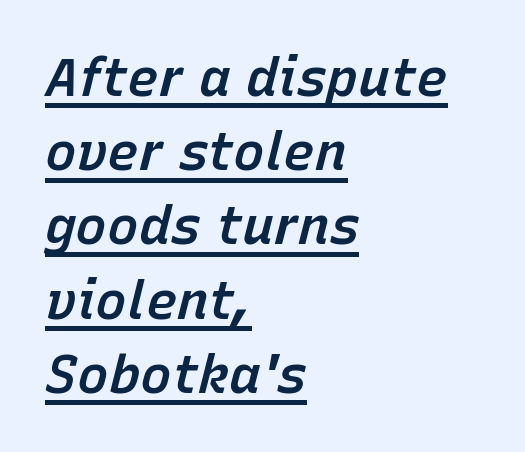
The image shows 53 px semibold type, italic (leaning right); set left-aligned, normal line spacing (1.4x), normal letter spacing, underlined; low stroke contrast and a medium x-height.
